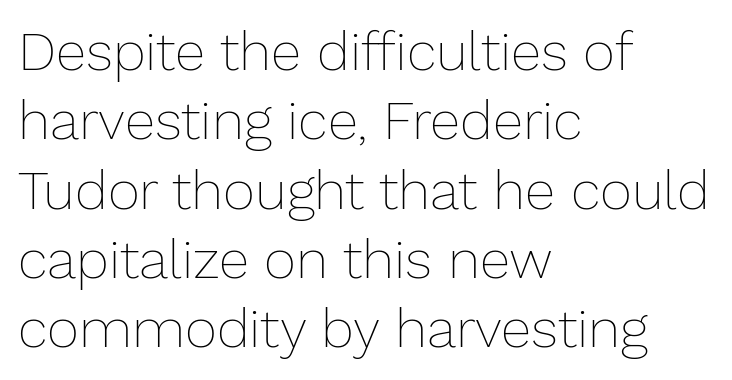
A classic flush-left, rag-right setting is used for this passage. The type is set solid horizontally, with unmodified tracking. The rendering uses a moderate line-height, typical for paragraphs. Posture: upright roman. The letterforms sit at book weight or below. The rendering uses natural spacing where letterforms have individual widths.
